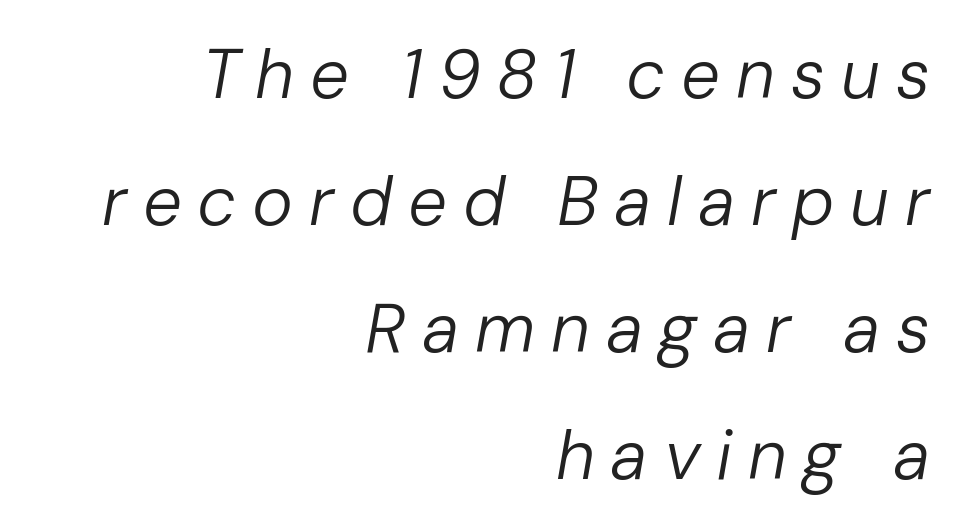
The image shows 69 px regular-weight type, italic (leaning right); set right-aligned, line spacing 1.84x, unusually wide letter spacing (+0.23 em), not underlined; low stroke contrast and a medium x-height.
